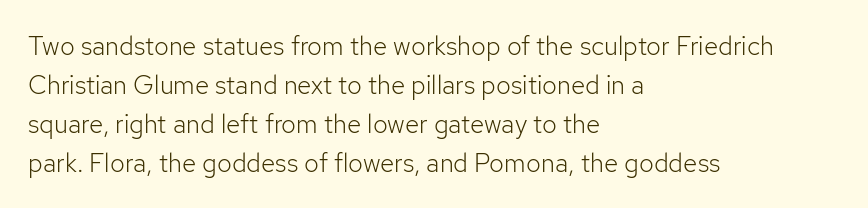
Each new line begins a customary step beneath the previous one. Students, note that the glyphs here touch the page at normal intervals. Letters rest on an invisible, unmarked baseline. Posture: upright roman.
